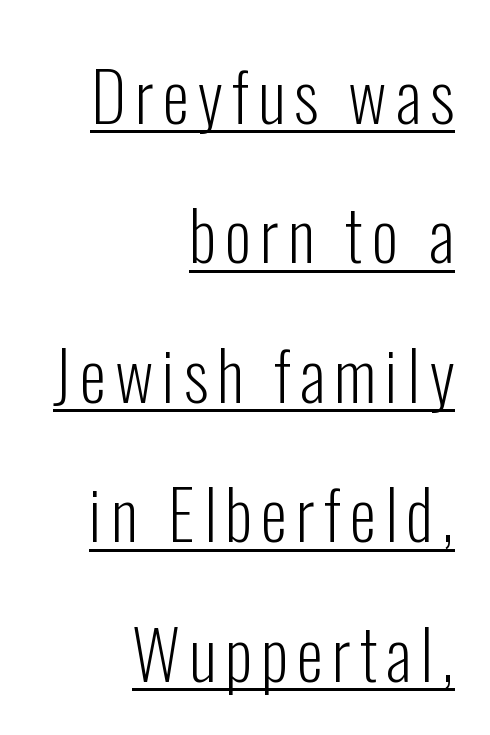
Q: Is the text bold? A: No.
Q: Is the text italic (slanted)? A: No, it is upright.
Q: Is the typeface a serif or a sans-serif typeface? A: Sans-serif.
Q: Is the text underlined? A: Yes.
Q: How is the paragraph aligned? A: Right-aligned.
Q: Is the spacing between lines tight, normal or loose? A: Loose.
Q: Width (condensed, normal, or wide)? A: Condensed.
Q: Stroke contrast? A: Low.
Q: x-height? A: Medium.
Q: Monospaced? A: No.
